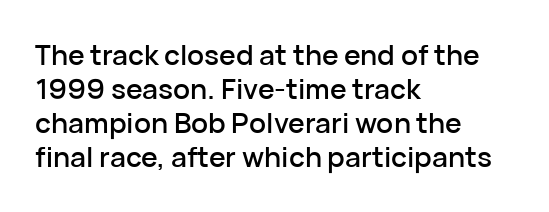
Leftover space on each line is placed entirely after the last word. Default kerning and tracking; the words read as compact shapes. A bare baseline throughout the passage. Looks like regular typesetting: each glyph gets only the width it needs. Stroke terminals: plain, sans-serif.
